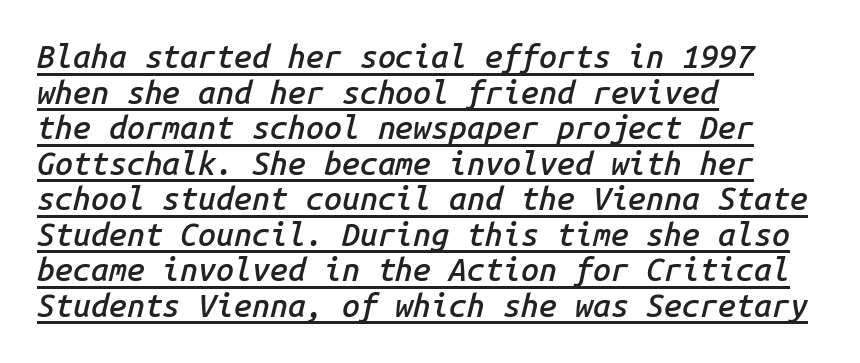
In CSS terms this would be text-align: left. If you drew a line through each stem, it would be angled. Do the characters align in a grid? Yes, the font is monospaced. The glyphs are accompanied by a horizontal stroke just below them. Standard letterfit; no display-style spreading of the glyphs.
